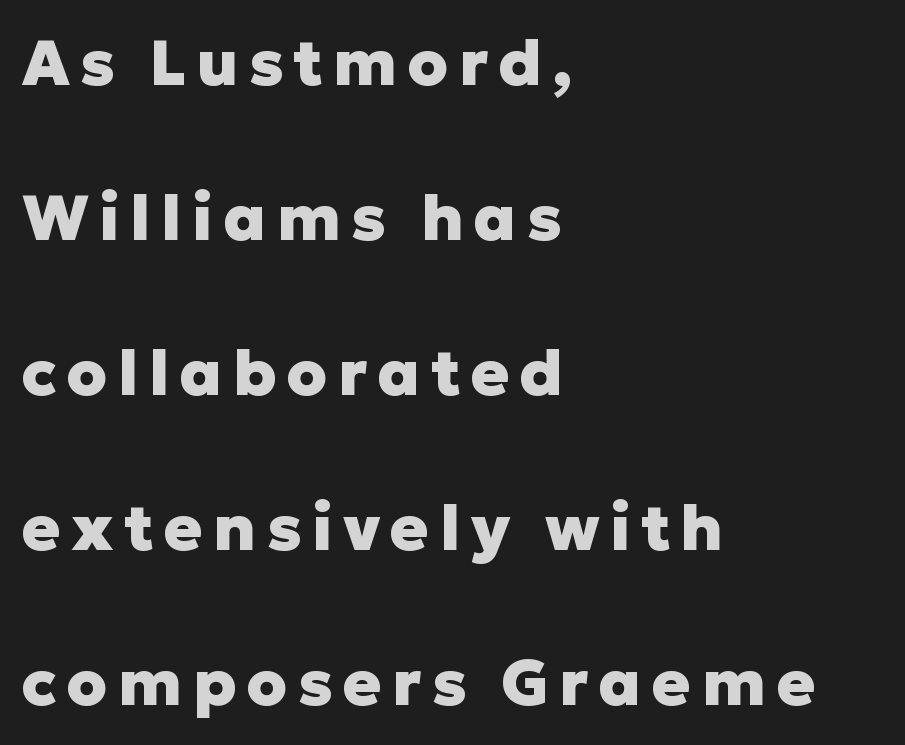
{"serif": "no", "italic": "no", "bold": "yes", "weight": "heavy", "width": "normal", "stroke_contrast": "low", "x_height": "medium", "monospaced": "no", "underline": "no", "align": "left", "line_spacing": "loose", "line_spacing_ratio": 2.42, "glyph_px": 64}
